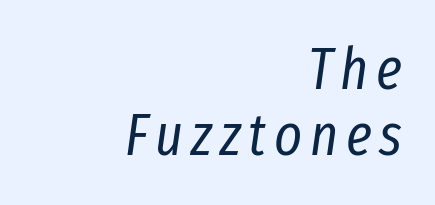
Q: Is the text bold? A: No.
Q: Is the text italic (slanted)? A: Yes, it leans right by about 8 degrees.
Q: Is the text underlined? A: No.
Q: How is the paragraph aligned? A: Right-aligned.
Q: Is the spacing between lines tight, normal or loose? A: Tight.
Q: Width (condensed, normal, or wide)? A: Condensed.
Q: Stroke contrast? A: Low.
Q: x-height? A: Medium.
Q: Monospaced? A: No.
